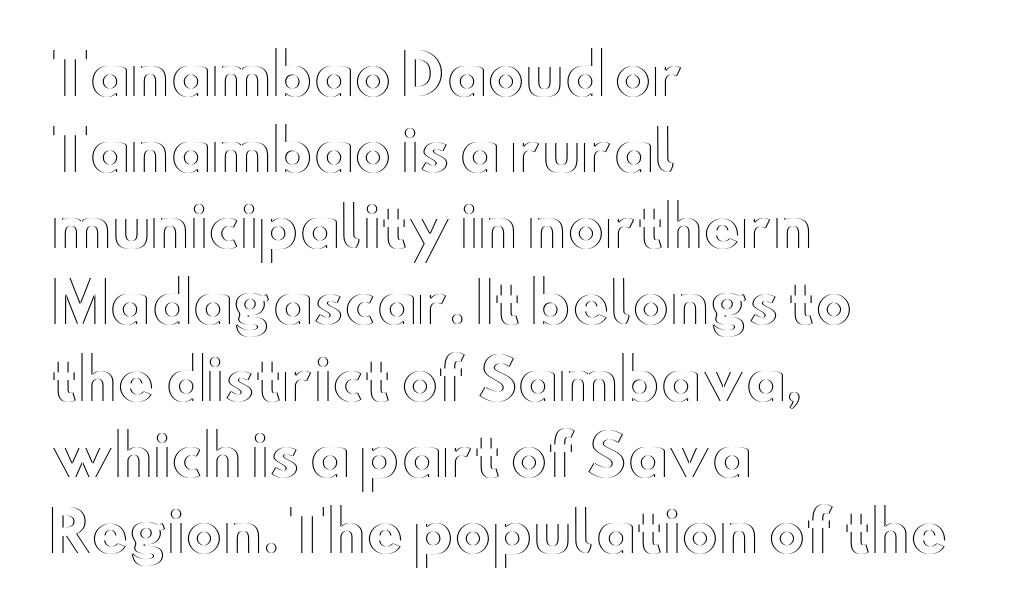
Q: Is the text italic (slanted)? A: No, it is upright.
Q: Is the text underlined? A: No.
Q: How is the paragraph aligned? A: Left-aligned.
Q: Is the spacing between letters normal or unusually wide? A: Normal.
Q: Is the spacing between lines tight, normal or loose? A: Normal.
Q: Width (condensed, normal, or wide)? A: Wide.
Q: x-height? A: Small.
Q: Monospaced? A: No.
